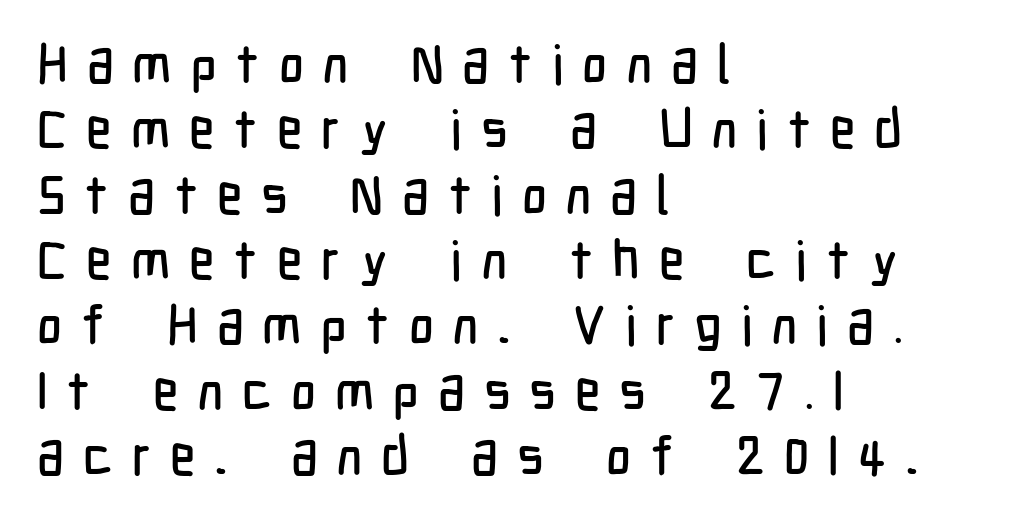
The passage shown has open, widely tracked lettering throughout. Underline: absent. A classic flush-left, rag-right setting is used for this passage. The letters advance in unequal steps, a hallmark of proportional type. Look at the bottom of the vertical strokes: they stop flat, with no serifs.
